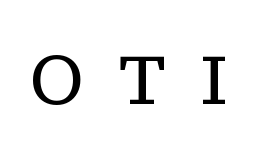
{"serif": "yes", "italic": "no", "bold": "no", "weight": "regular", "width": "normal", "stroke_contrast": "low", "x_height": "medium", "monospaced": "no", "underline": "no", "letter_spacing": "wide", "letter_spacing_em": 0.49, "glyph_px": 71}
